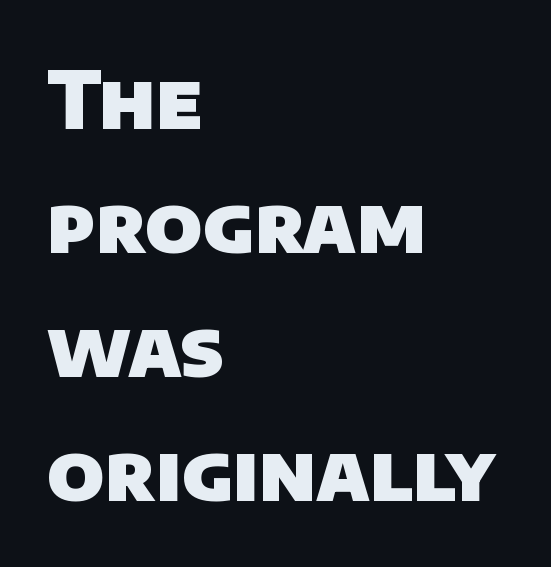
Q: Is the text bold? A: Yes.
Q: Is the typeface a serif or a sans-serif typeface? A: Sans-serif.
Q: Is the text underlined? A: No.
Q: How is the paragraph aligned? A: Left-aligned.
Q: Is the spacing between letters normal or unusually wide? A: Normal.
Q: Is the spacing between lines tight, normal or loose? A: Normal.
Q: Width (condensed, normal, or wide)? A: Normal.
Q: Stroke contrast? A: Low.
Q: x-height? A: Large.
Q: Monospaced? A: No.
